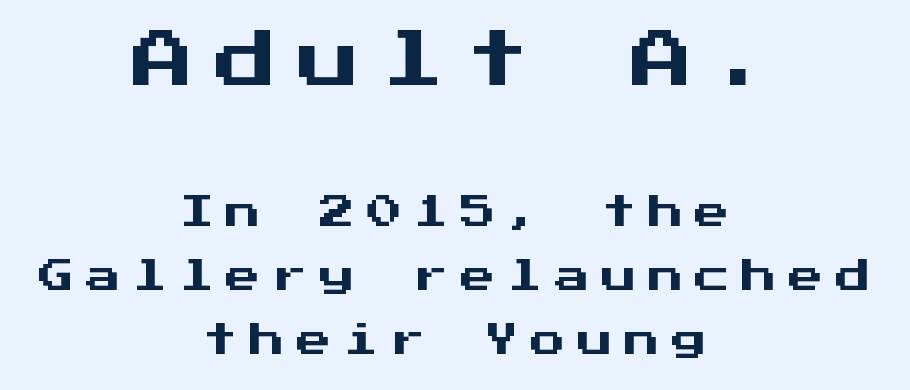
{"serif": "no", "italic": "no", "width": "normal", "stroke_contrast": "medium", "x_height": "medium", "monospaced": "yes", "underline": "no", "align": "center", "line_spacing_ratio": 1.84, "letter_spacing": "wide", "letter_spacing_em": 0.34, "larger_block": "first", "size_ratio": 1.77, "glyph_px": 62}
